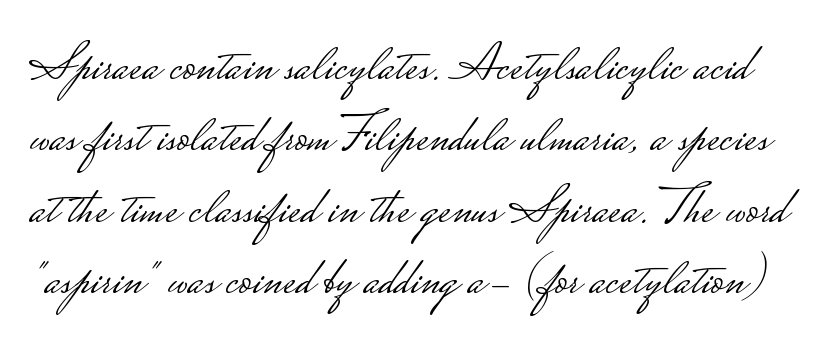
Q: Is the text bold? A: No.
Q: Is the text italic (slanted)? A: Yes.
Q: Is the typeface a serif or a sans-serif typeface? A: Sans-serif.
Q: Is the text underlined? A: No.
Q: Is the spacing between letters normal or unusually wide? A: Normal.
Q: Is the spacing between lines tight, normal or loose? A: Normal.
Q: Width (condensed, normal, or wide)? A: Wide.
Q: Stroke contrast? A: Low.
Q: Monospaced? A: No.
